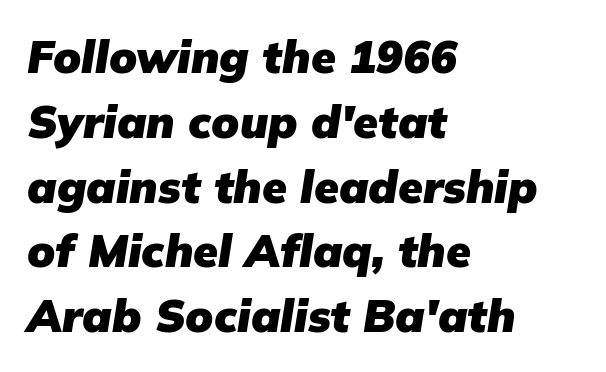
{"italic": "yes", "lean": "right", "slant_degrees": 9, "bold": "yes", "weight": "heavy", "width": "normal", "stroke_contrast": "low", "x_height": "medium", "monospaced": "no", "underline": "no", "align": "left", "line_spacing": "normal", "line_spacing_ratio": 1.44, "letter_spacing": "normal", "letter_spacing_em": 0.0, "glyph_px": 45}
